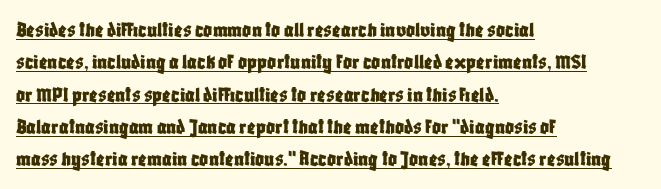
The image shows 22 px text type, upright; set left-aligned, normal line spacing (1.47x), normal letter spacing, underlined.
